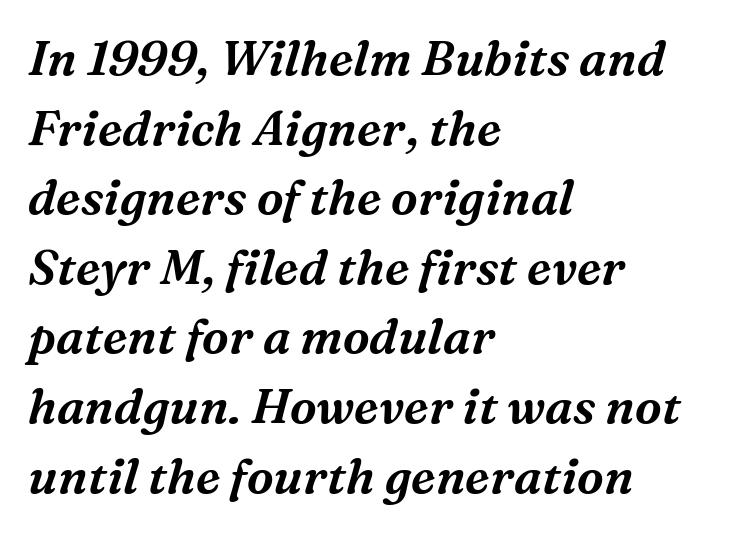
Q: Is the text italic (slanted)? A: Yes, it leans right by about 16 degrees.
Q: Is the typeface a serif or a sans-serif typeface? A: Serif.
Q: Is the text underlined? A: No.
Q: How is the paragraph aligned? A: Left-aligned.
Q: Is the spacing between letters normal or unusually wide? A: Normal.
Q: Is the spacing between lines tight, normal or loose? A: Normal.
Q: Width (condensed, normal, or wide)? A: Normal.
Q: Stroke contrast? A: Medium.
Q: x-height? A: Medium.
Q: Monospaced? A: No.
